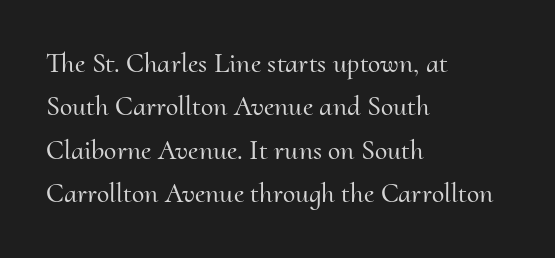
Q: Is the text italic (slanted)? A: No, it is upright.
Q: Is the typeface a serif or a sans-serif typeface? A: Serif.
Q: Is the text underlined? A: No.
Q: How is the paragraph aligned? A: Left-aligned.
Q: Is the spacing between letters normal or unusually wide? A: Normal.
Q: Is the spacing between lines tight, normal or loose? A: Normal.
Q: Width (condensed, normal, or wide)? A: Normal.
Q: Stroke contrast? A: Medium.
Q: x-height? A: Small.
Q: Monospaced? A: No.
